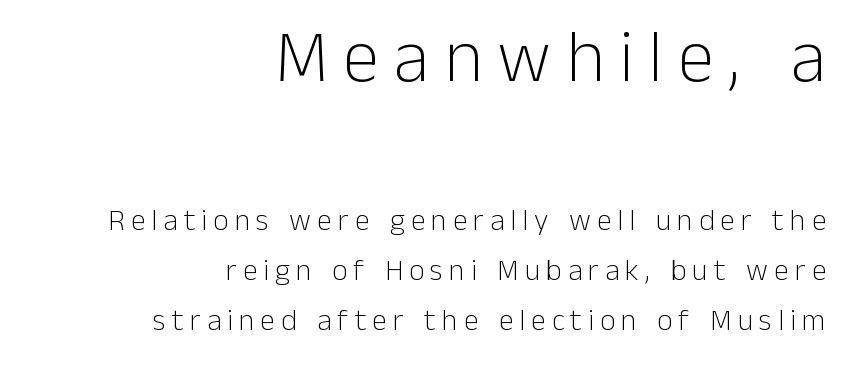
{"serif": "no", "italic": "no", "bold": "no", "weight": "light", "width": "normal", "stroke_contrast": "low", "x_height": "medium", "monospaced": "no", "underline": "no", "align": "right", "line_spacing": "normal", "line_spacing_ratio": 1.66, "letter_spacing": "wide", "letter_spacing_em": 0.2, "larger_block": "first", "size_ratio": 2.47, "glyph_px": 74}
